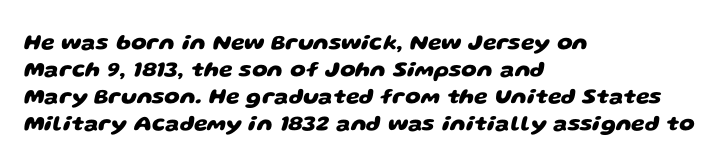
{"bold": "yes", "underline": "no", "align": "left", "line_spacing_ratio": 1.22, "letter_spacing": "normal", "letter_spacing_em": 0.0, "glyph_px": 22}
